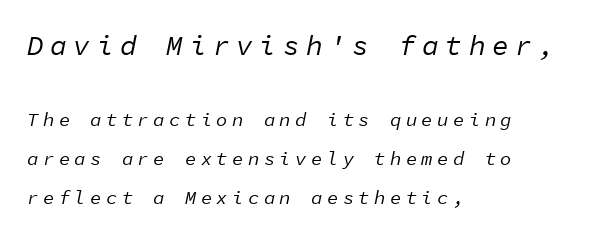
{"italic": "yes", "lean": "right", "slant_degrees": 11, "bold": "no", "weight": "regular", "width": "normal", "stroke_contrast": "low", "x_height": "medium", "monospaced": "yes", "underline": "no", "align": "left", "line_spacing": "loose", "line_spacing_ratio": 2.05, "letter_spacing": "wide", "letter_spacing_em": 0.23, "larger_block": "first", "size_ratio": 1.47, "glyph_px": 28}
